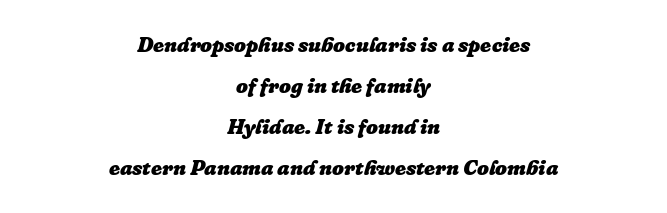
{"italic": "yes", "lean": "right", "slant_degrees": 16, "bold": "yes", "underline": "no", "align": "center", "line_spacing": "loose", "line_spacing_ratio": 1.96, "letter_spacing": "normal", "letter_spacing_em": 0.0, "glyph_px": 21}
